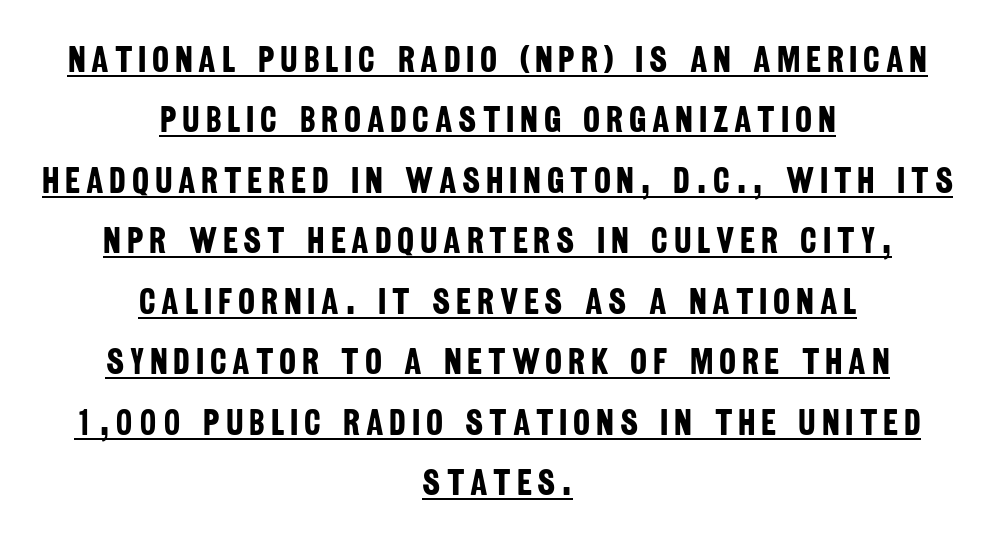
{"serif": "no", "bold": "yes", "weight": "bold", "width": "condensed", "stroke_contrast": "low", "x_height": "large", "monospaced": "no", "underline": "yes", "align": "center", "line_spacing": "normal", "line_spacing_ratio": 1.68, "glyph_px": 36}
